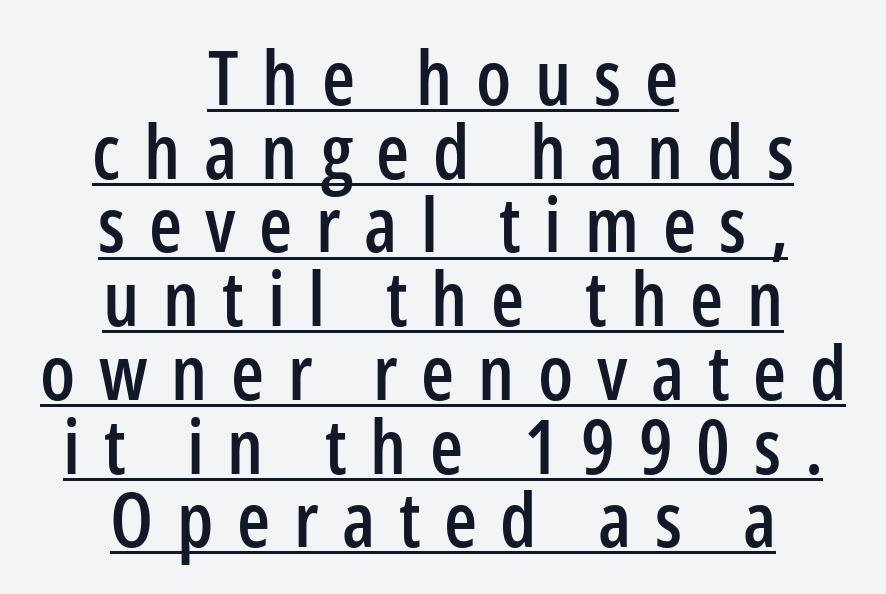
Line spacing here is tight. The rendered words wear a rule along their underside. Think of a printed novel: that variable character pitch is what you see here. Rendered with straight, roman letterforms.
